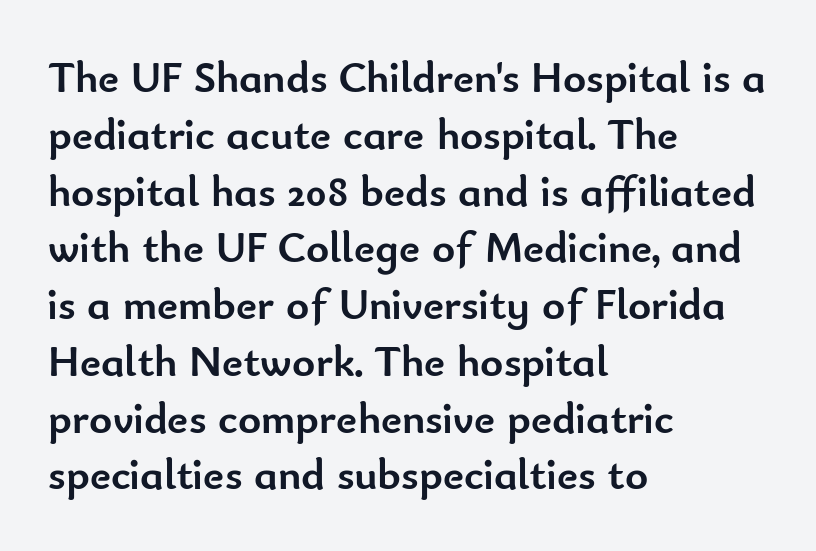
{"serif": "no", "italic": "no", "bold": "yes", "weight": "semibold", "width": "normal", "stroke_contrast": "low", "x_height": "small", "monospaced": "no", "underline": "no", "align": "left", "line_spacing": "normal", "line_spacing_ratio": 1.29, "letter_spacing": "normal", "letter_spacing_em": 0.0, "glyph_px": 44}
